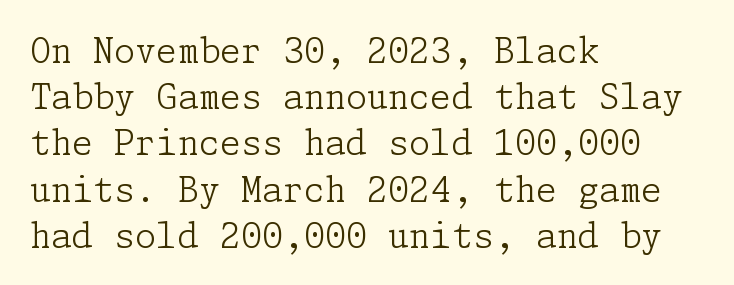
{"serif": "yes", "italic": "no", "bold": "no", "weight": "light", "width": "normal", "stroke_contrast": "low", "x_height": "medium", "underline": "no", "align": "left", "line_spacing": "normal", "line_spacing_ratio": 1.36, "letter_spacing": "normal", "letter_spacing_em": 0.0, "glyph_px": 34}
